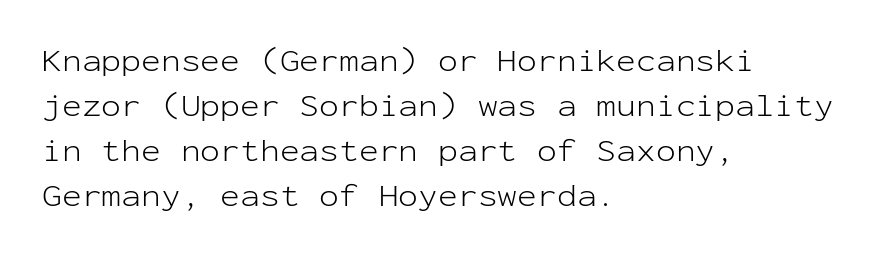
The image shows 33 px light sans-serif type, upright, monospaced; set left-aligned, normal line spacing (1.36x), normal letter spacing, not underlined; low stroke contrast and a medium x-height.
